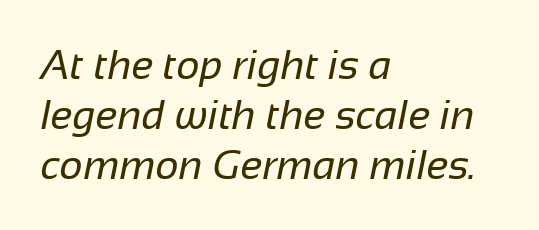
Q: Is the text bold? A: No.
Q: Is the typeface a serif or a sans-serif typeface? A: Sans-serif.
Q: Is the text underlined? A: No.
Q: How is the paragraph aligned? A: Left-aligned.
Q: Is the spacing between letters normal or unusually wide? A: Normal.
Q: Width (condensed, normal, or wide)? A: Normal.
Q: Stroke contrast? A: Low.
Q: x-height? A: Medium.
Q: Monospaced? A: No.
